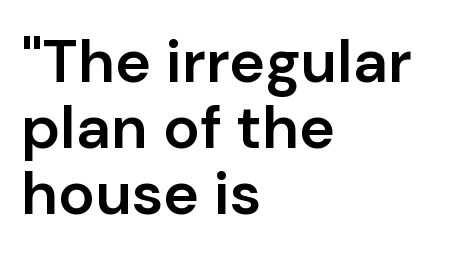
Q: Is the text bold? A: Semi-bold.
Q: Is the text italic (slanted)? A: No, it is upright.
Q: Is the typeface a serif or a sans-serif typeface? A: Sans-serif.
Q: Is the text underlined? A: No.
Q: How is the paragraph aligned? A: Left-aligned.
Q: Is the spacing between letters normal or unusually wide? A: Normal.
Q: Is the spacing between lines tight, normal or loose? A: Tight.
Q: Width (condensed, normal, or wide)? A: Normal.
Q: Stroke contrast? A: Low.
Q: x-height? A: Medium.
Q: Monospaced? A: No.
